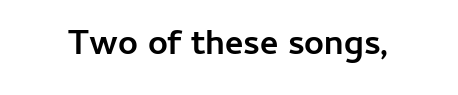
A typesetter would call this zero additional tracking. Proportional: the letters do not fall into vertical columns. Any mark beneath the type? The region is blank. Stroke thickness is high; the sample reads as a true bold. The passage shown is typeset with a sans-serif family.
